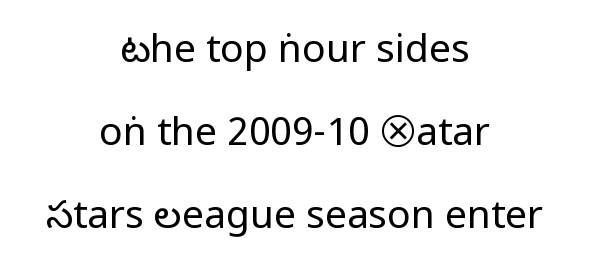
{"serif": "no", "italic": "no", "bold": "no", "weight": "regular", "width": "condensed", "stroke_contrast": "low", "underline": "no", "align": "center", "line_spacing": "loose", "line_spacing_ratio": 2.13, "letter_spacing": "normal", "letter_spacing_em": 0.0, "glyph_px": 39}
